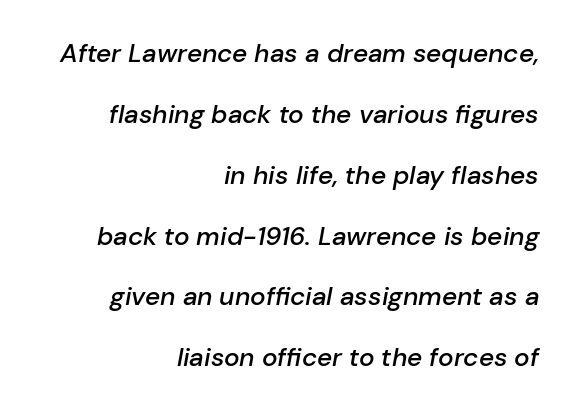
Q: Is the text bold? A: Semi-bold.
Q: Is the text italic (slanted)? A: Yes, it leans right by about 10 degrees.
Q: Is the text underlined? A: No.
Q: How is the paragraph aligned? A: Right-aligned.
Q: Is the spacing between letters normal or unusually wide? A: Normal.
Q: Is the spacing between lines tight, normal or loose? A: Loose.
